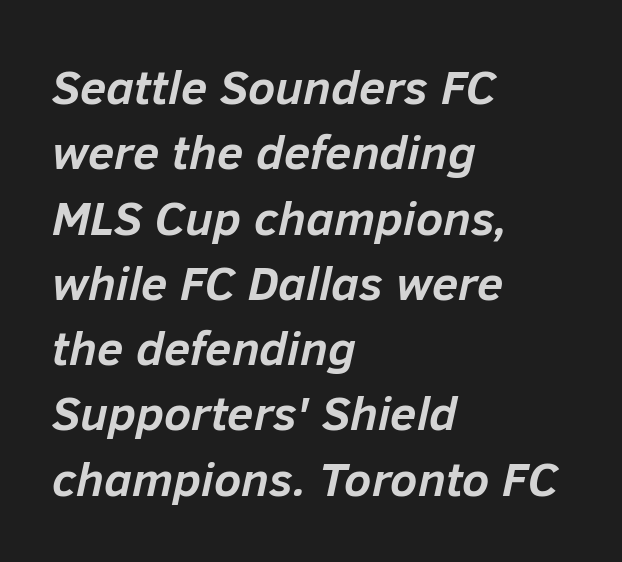
Varying glyph widths throughout — classic text-font behaviour. Honestly, the row spacing looks completely unremarkable. Letter spacing: default. Looking at the ascenders, they clearly lean.
